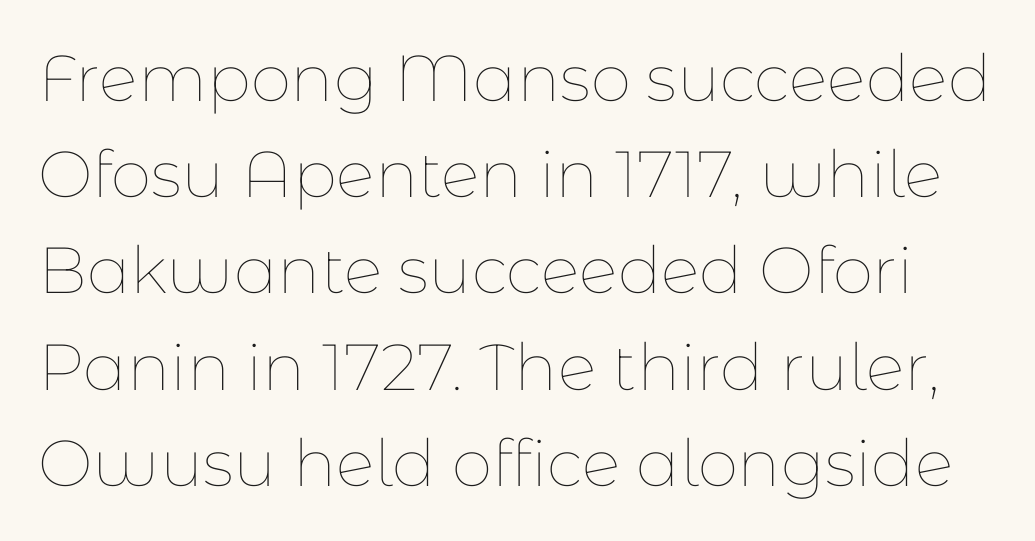
Q: Is the text bold? A: No.
Q: Is the text italic (slanted)? A: No, it is upright.
Q: Is the text underlined? A: No.
Q: Is the spacing between letters normal or unusually wide? A: Normal.
Q: Is the spacing between lines tight, normal or loose? A: Normal.
Q: Width (condensed, normal, or wide)? A: Normal.
Q: Stroke contrast? A: Low.
Q: x-height? A: Medium.
Q: Monospaced? A: No.
